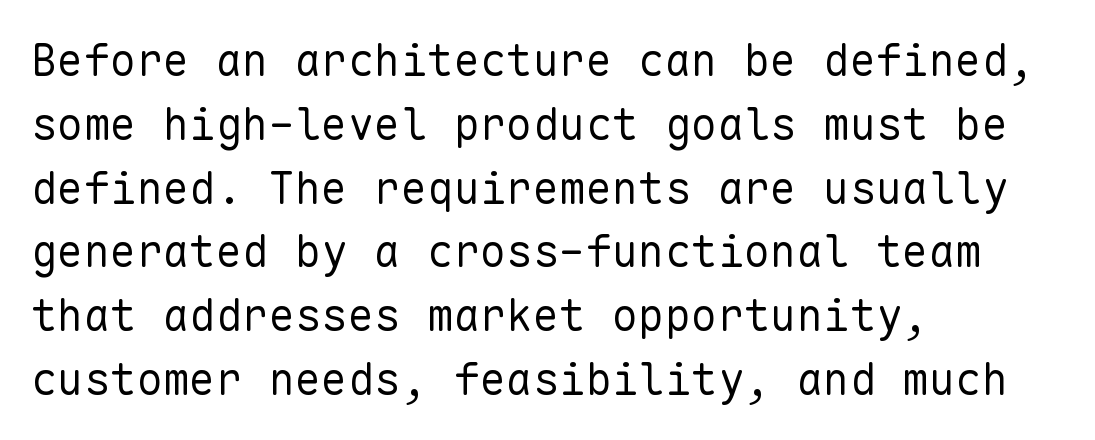
{"serif": "no", "italic": "no", "bold": "no", "weight": "regular", "width": "normal", "stroke_contrast": "low", "x_height": "medium", "monospaced": "yes", "underline": "no", "align": "left", "line_spacing": "normal", "line_spacing_ratio": 1.45, "letter_spacing": "normal", "letter_spacing_em": 0.0, "glyph_px": 44}
